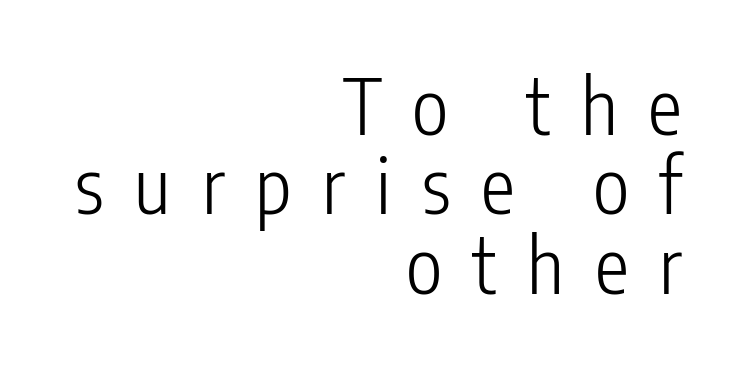
The letterforms stand isolated, each surrounded by extra space. Rows of type sit shoulder to shoulder in the vertical direction. Is this a heavy cut? Hardly; it is regular or lighter. A clean baseline with only descenders dipping below it. These lines are rendered in a variable-pitch font. The passage is arranged like a letterhead date or caption credit — flush right.
